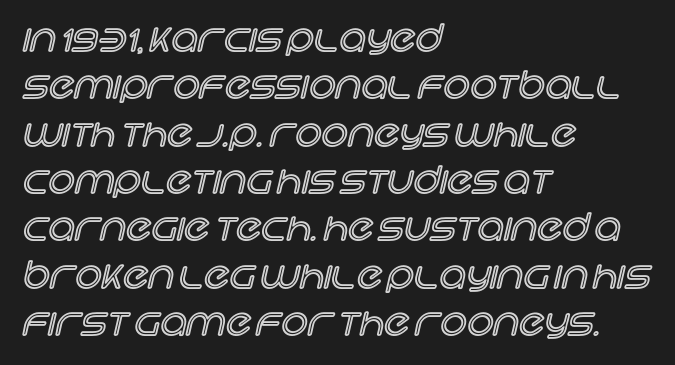
{"width": "normal", "x_height": "large", "monospaced": "no", "underline": "no", "align": "left", "line_spacing": "normal", "line_spacing_ratio": 1.28, "letter_spacing": "normal", "letter_spacing_em": 0.0, "glyph_px": 37}
